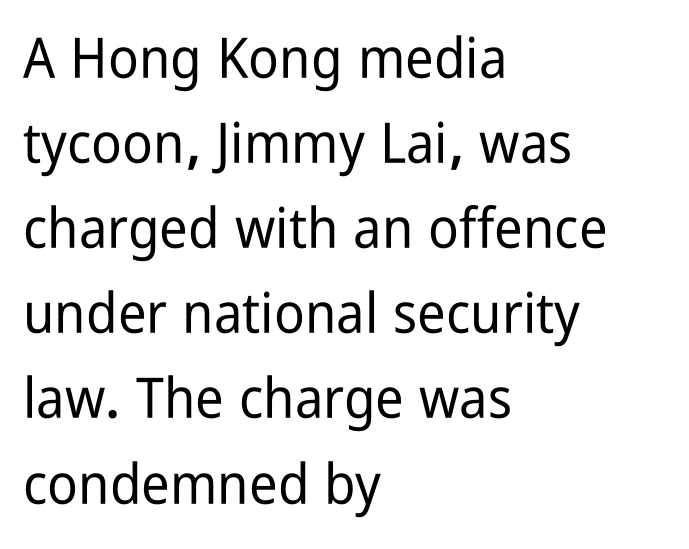
Notice how descenders clear the ascenders below comfortably — that's standard leading. The lines are quadded left. Here the glyphs are tracked normally, forming tight word shapes. Vertical strokes here are truly vertical.
